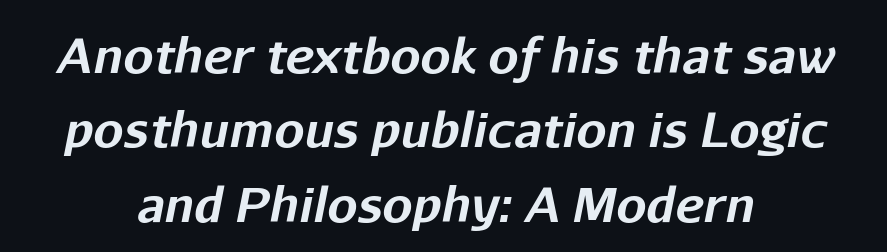
Q: Is the text bold? A: Yes.
Q: Is the text italic (slanted)? A: Yes, it leans right by about 11 degrees.
Q: Is the text underlined? A: No.
Q: How is the paragraph aligned? A: Centered.
Q: Is the spacing between letters normal or unusually wide? A: Normal.
Q: Is the spacing between lines tight, normal or loose? A: Normal.
Q: Width (condensed, normal, or wide)? A: Normal.
Q: Stroke contrast? A: Low.
Q: x-height? A: Medium.
Q: Monospaced? A: No.
